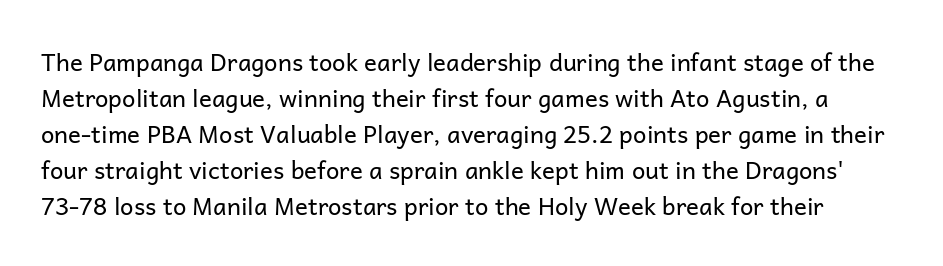
Every character sits straight up, as roman type does. Is the stroke heavy? The answer is a plain regular-or-lighter. Words appear dense and cohesive because spacing is normal. Just letters on the line, the space beneath them empty.
